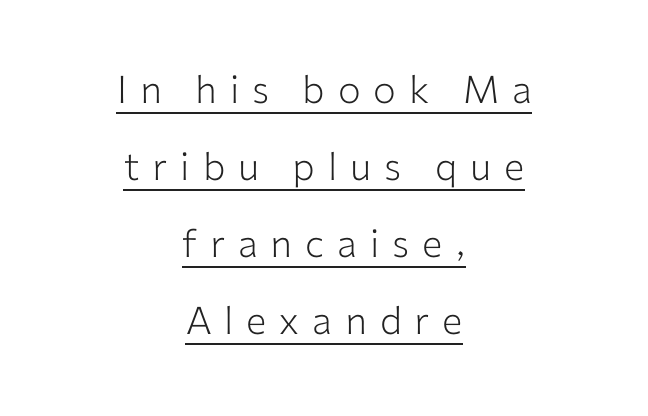
Q: Is the text bold? A: No.
Q: Is the text italic (slanted)? A: No, it is upright.
Q: Is the typeface a serif or a sans-serif typeface? A: Sans-serif.
Q: Is the text underlined? A: Yes.
Q: How is the paragraph aligned? A: Centered.
Q: Is the spacing between letters normal or unusually wide? A: Unusually wide.
Q: Is the spacing between lines tight, normal or loose? A: Loose.
Q: Width (condensed, normal, or wide)? A: Normal.
Q: Stroke contrast? A: Low.
Q: x-height? A: Medium.
Q: Monospaced? A: No.
